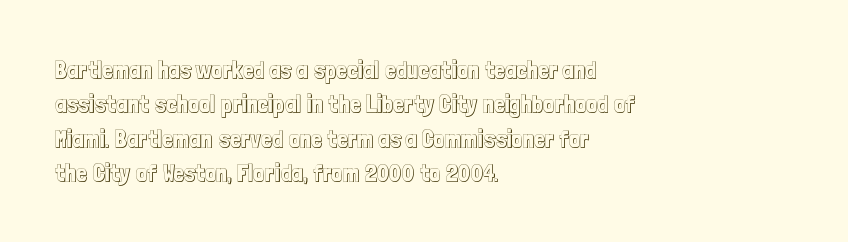
Q: Is the text italic (slanted)? A: No, it is upright.
Q: Is the text underlined? A: No.
Q: How is the paragraph aligned? A: Left-aligned.
Q: Is the spacing between letters normal or unusually wide? A: Normal.
Q: Is the spacing between lines tight, normal or loose? A: Normal.
